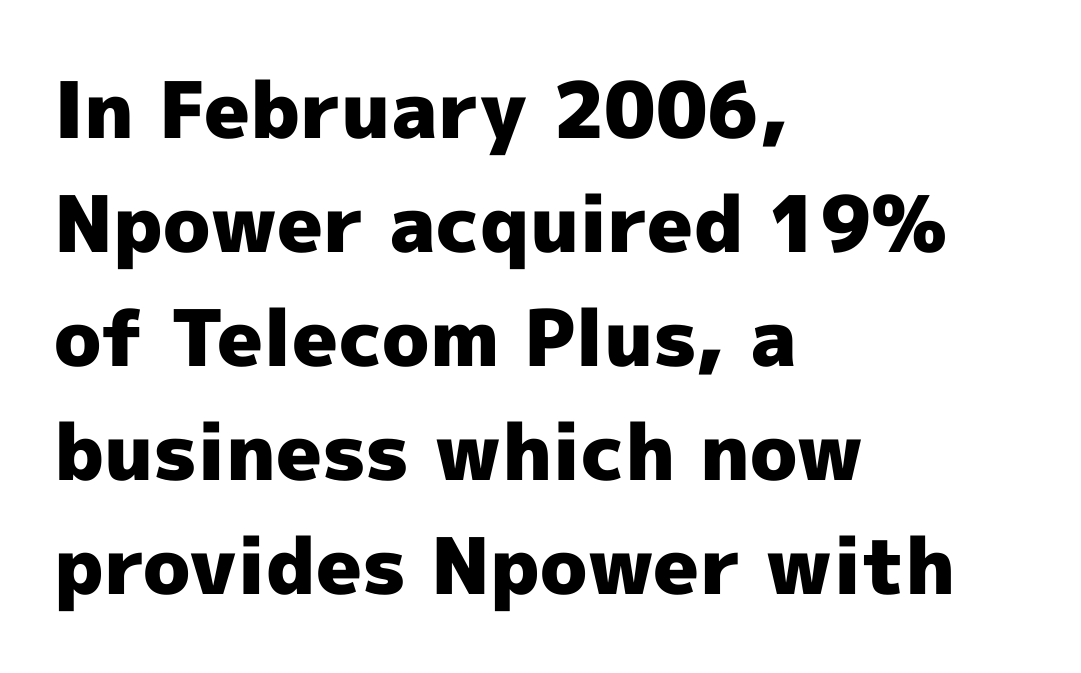
Q: Is the text bold? A: Yes.
Q: Is the text italic (slanted)? A: No, it is upright.
Q: Is the typeface a serif or a sans-serif typeface? A: Sans-serif.
Q: Is the text underlined? A: No.
Q: How is the paragraph aligned? A: Left-aligned.
Q: Is the spacing between letters normal or unusually wide? A: Normal.
Q: Is the spacing between lines tight, normal or loose? A: Normal.
Q: Width (condensed, normal, or wide)? A: Normal.
Q: x-height? A: Medium.
Q: Monospaced? A: No.
